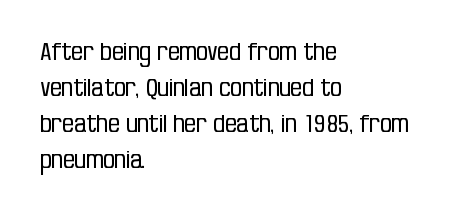
{"italic": "no", "bold": "no", "underline": "no", "align": "left", "line_spacing": "normal", "line_spacing_ratio": 1.57, "letter_spacing": "normal", "letter_spacing_em": 0.0, "glyph_px": 23}
